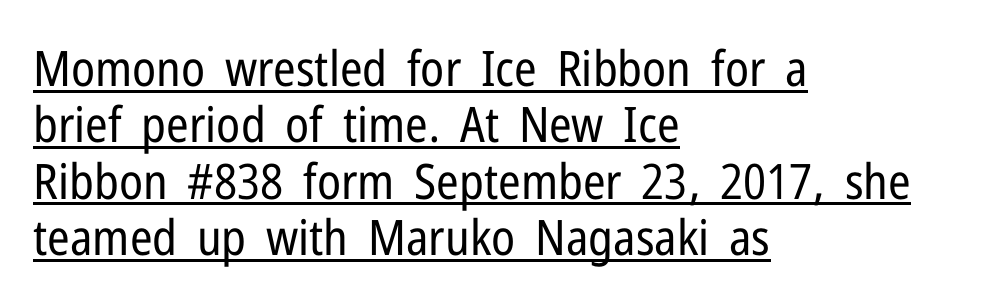
The image shows 49 px regular-weight, condensed sans-serif type, upright; set left-aligned, tight line spacing (1.15x), normal letter spacing, underlined; low stroke contrast and a medium x-height.
